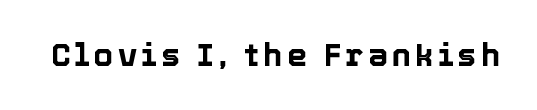
The letters stand straight up with perfectly vertical stems. Any mark beneath the type? The region is blank. You could not count columns in this text — the font is proportionally spaced.
